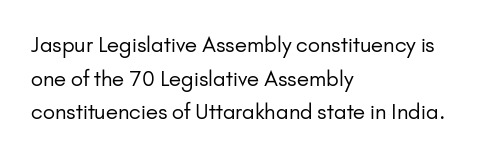
The image shows 21 px text type, upright; set left-aligned, normal line spacing (1.6x), normal letter spacing, not underlined.
